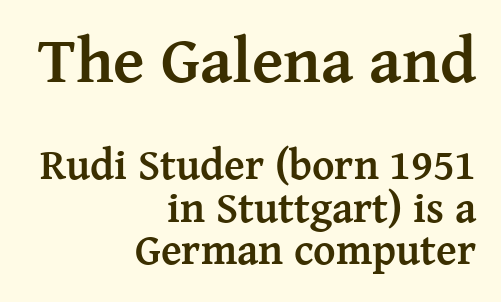
The typesetting leans heavy: a genuine bold. Bigger letters appear in the top chunk; the bottom chunk is reduced. Style check: upright. A typesetter would call this proportional, since set widths differ per character.
